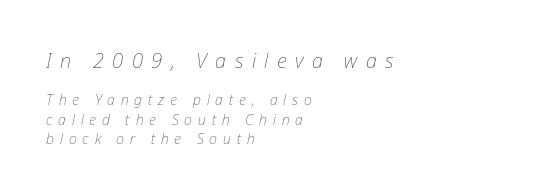
The image shows 20 px text type, italic (leaning right); set left-aligned, normal line spacing (1.4x), unusually wide letter spacing (+0.42 em), not underlined; the first (top) block is 1.43x larger.
